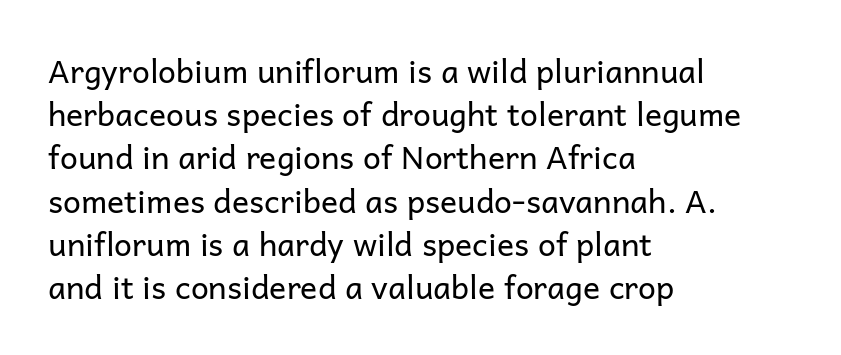
The image shows 32 px regular-weight sans-serif type, upright; set left-aligned, normal line spacing (1.35x), normal letter spacing, not underlined; low stroke contrast and a medium x-height.
